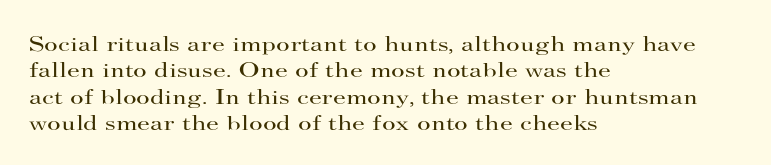
The image shows 21 px text type, upright; set left-aligned, normal line spacing (1.26x), normal letter spacing, not underlined.
